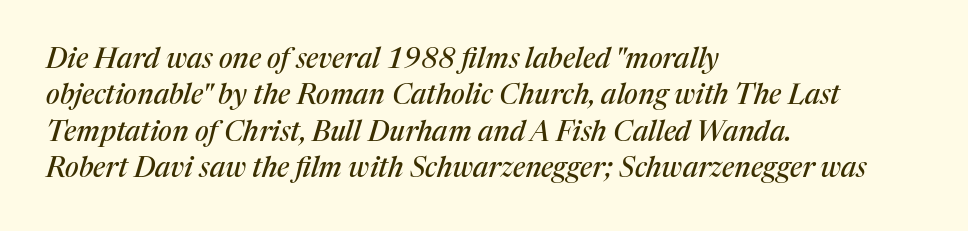
The image shows 28 px serif type, italic (leaning right); set left-aligned, normal line spacing (1.3x), normal letter spacing, not underlined; medium stroke contrast and a medium x-height.
